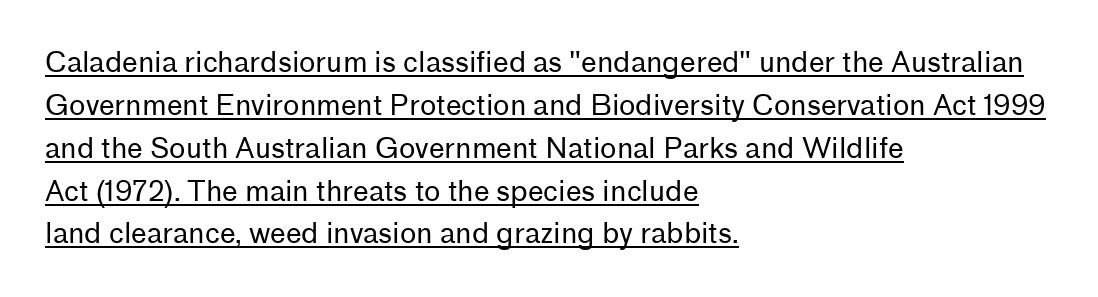
{"serif": "no", "italic": "no", "bold": "no", "weight": "regular", "width": "normal", "stroke_contrast": "low", "x_height": "medium", "monospaced": "no", "underline": "yes", "align": "left", "line_spacing": "normal", "line_spacing_ratio": 1.53, "letter_spacing": "normal", "letter_spacing_em": 0.0, "glyph_px": 28}
